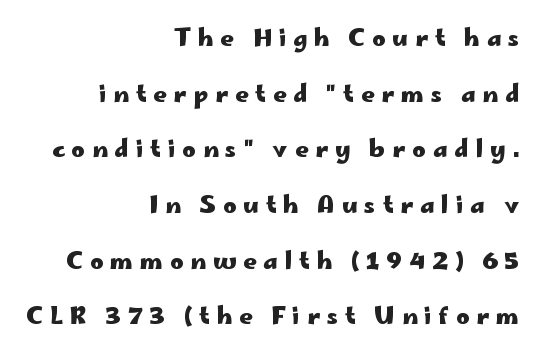
Check the space under the baseline: it is left empty. Tracking here is generous; glyphs stand well apart from one another. The leading is generous, giving the passage an open texture. The typography opts for an upright posture over an oblique one. The passage is arranged like a letterhead date or caption credit — flush right. A dark, heavy texture on the line: the type is bold.
